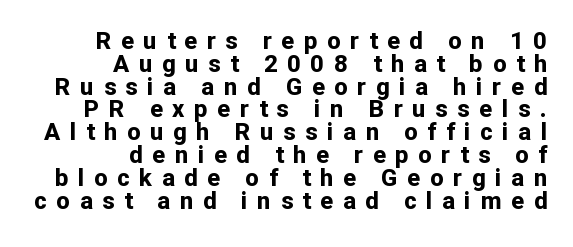
The type is letterspaced generously, with wide tracking. This rendering features lettering with no underline. Right-aligned paragraph, ragged on the left. Nope, not italic — everything's standing straight.
